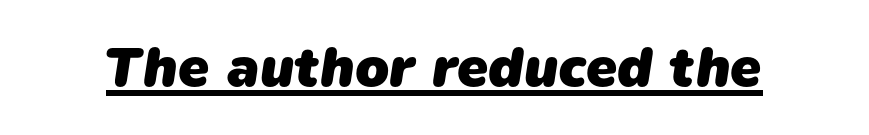
Q: Is the text bold? A: Yes.
Q: Is the typeface a serif or a sans-serif typeface? A: Sans-serif.
Q: Is the text underlined? A: Yes.
Q: Is the spacing between letters normal or unusually wide? A: Normal.
Q: Width (condensed, normal, or wide)? A: Normal.
Q: Stroke contrast? A: Low.
Q: x-height? A: Medium.
Q: Monospaced? A: No.
